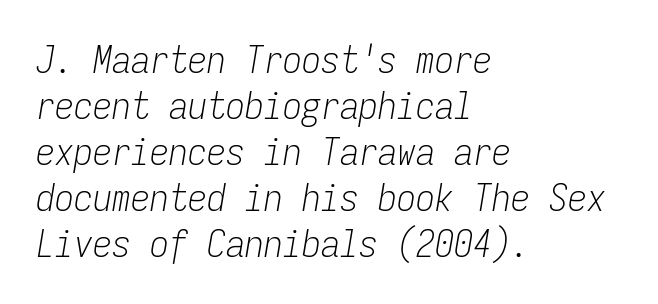
The image shows 38 px light, condensed type, italic (leaning right), monospaced; set left-aligned, line spacing 1.21x, normal letter spacing, not underlined; low stroke contrast and a medium x-height.
